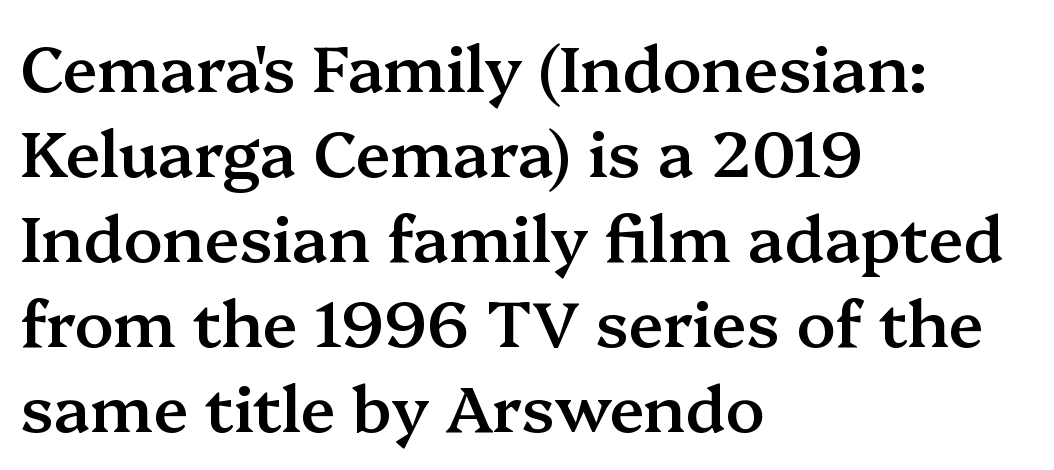
The letters carry serifs — small finishing strokes at the ends of their stems. Check the space under the baseline: it is left empty. The axis of the letterforms is exactly vertical. Emphasis by weight is partial: semibold. The lines are quadded left.
